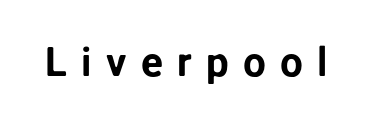
{"serif": "no", "italic": "no", "width": "normal", "stroke_contrast": "low", "x_height": "medium", "monospaced": "no", "underline": "no", "letter_spacing": "wide", "letter_spacing_em": 0.34, "glyph_px": 41}
